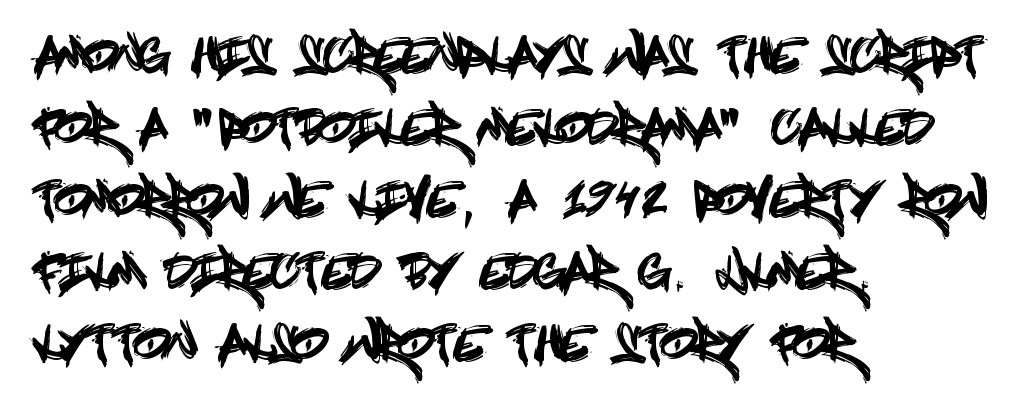
{"serif": "no", "width": "condensed", "x_height": "large", "underline": "no", "align": "left", "line_spacing": "normal", "line_spacing_ratio": 1.53, "letter_spacing": "normal", "letter_spacing_em": 0.0, "glyph_px": 47}
